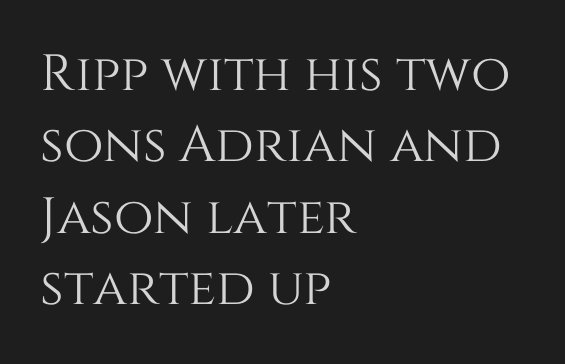
The image shows 51 px text type, upright; set left-aligned, normal line spacing (1.4x), normal letter spacing, not underlined; medium stroke contrast and a large x-height.
